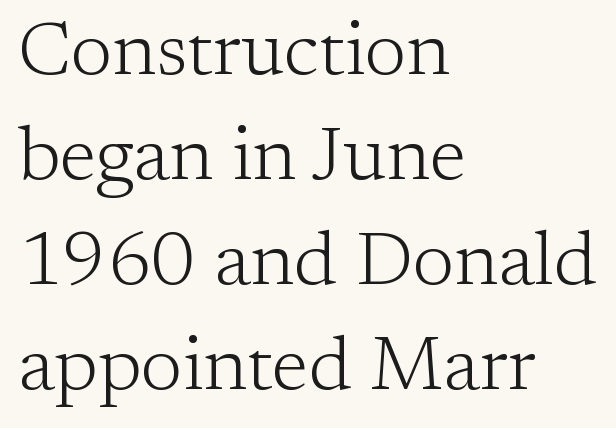
{"serif": "yes", "italic": "no", "bold": "no", "weight": "light", "width": "normal", "stroke_contrast": "low", "x_height": "medium", "monospaced": "no", "underline": "no", "align": "left", "line_spacing": "normal", "line_spacing_ratio": 1.38, "letter_spacing": "normal", "letter_spacing_em": 0.0, "glyph_px": 76}
